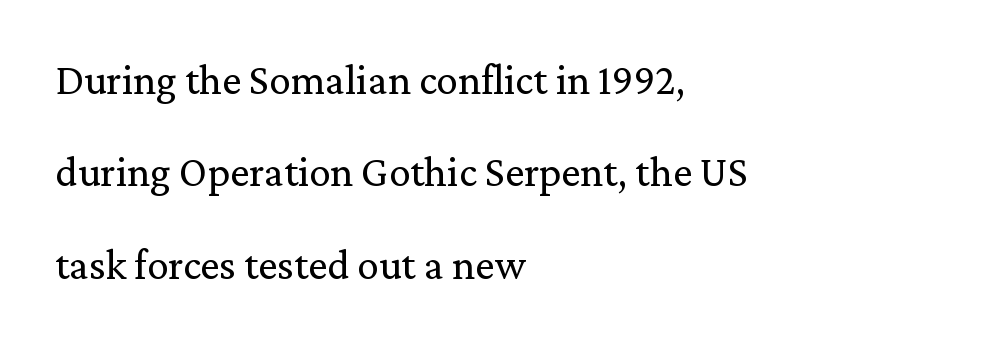
Here the glyphs are tracked normally, forming tight word shapes. Each line starts at the same left margin while the right side varies. Widely set lines give the paragraph a tall, airy silhouette. Vertical stems look standard width or narrower in stroke.
